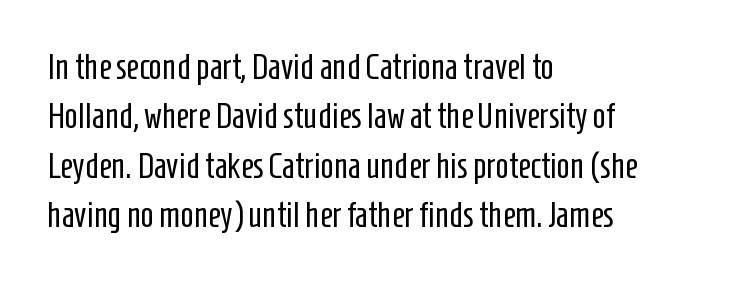
{"serif": "no", "italic": "no", "bold": "no", "weight": "regular", "width": "condensed", "stroke_contrast": "low", "x_height": "medium", "monospaced": "no", "underline": "no", "align": "left", "line_spacing": "normal", "line_spacing_ratio": 1.41, "letter_spacing": "normal", "letter_spacing_em": 0.0, "glyph_px": 35}
